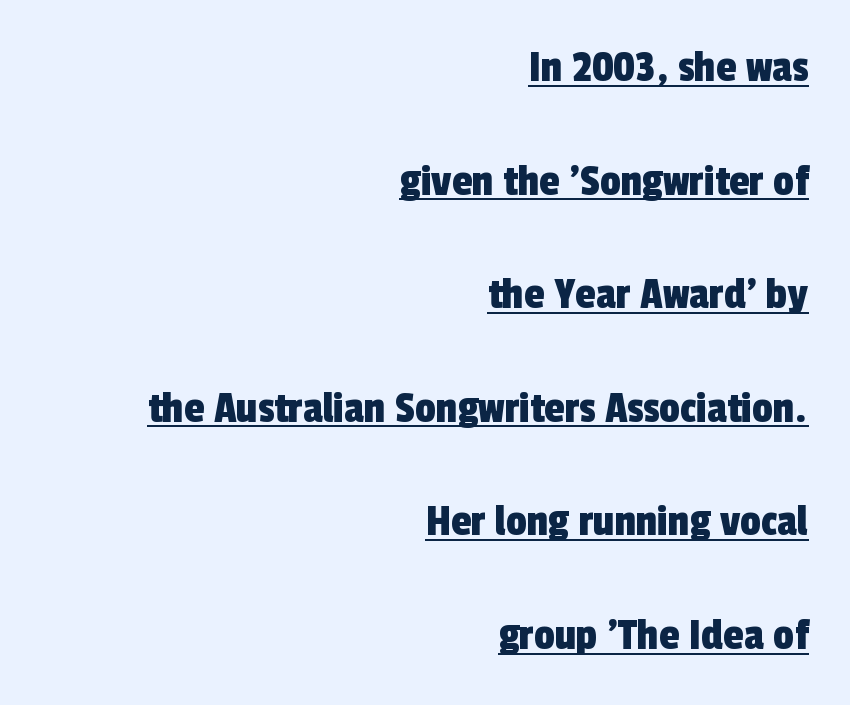
{"serif": "no", "width": "condensed", "x_height": "medium", "monospaced": "no", "underline": "yes", "align": "right", "line_spacing": "loose", "line_spacing_ratio": 2.47, "letter_spacing": "normal", "letter_spacing_em": 0.0, "glyph_px": 46}
